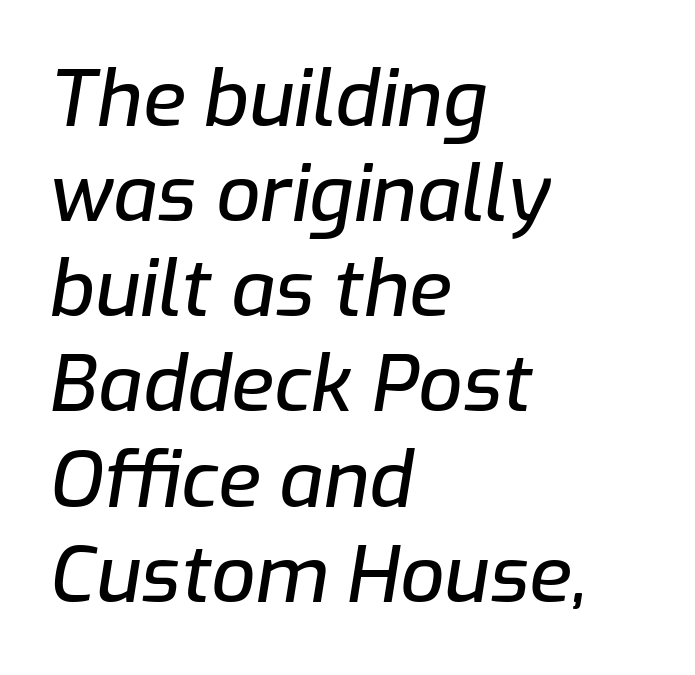
The image shows 78 px text type, italic (leaning right); set left-aligned, line spacing 1.22x, normal letter spacing, not underlined; low stroke contrast and a medium x-height.
